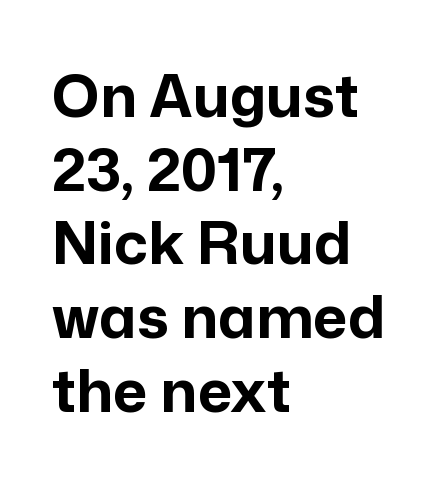
The image shows 59 px bold sans-serif type, upright; set left-aligned, normal line spacing (1.25x), normal letter spacing, not underlined; low stroke contrast and a medium x-height.
